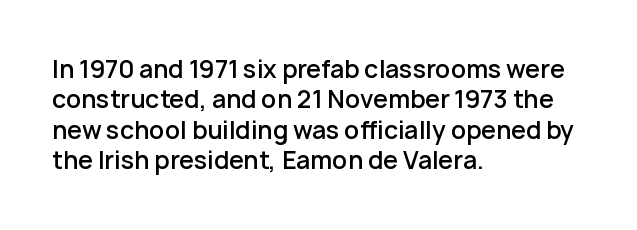
Q: Is the text bold? A: Semi-bold.
Q: Is the text italic (slanted)? A: No, it is upright.
Q: Is the text underlined? A: No.
Q: How is the paragraph aligned? A: Left-aligned.
Q: Is the spacing between letters normal or unusually wide? A: Normal.
Q: Is the spacing between lines tight, normal or loose? A: Normal.
